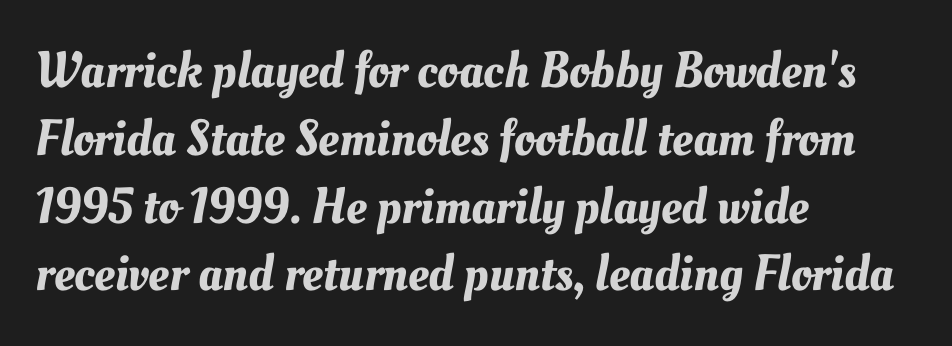
{"width": "normal", "stroke_contrast": "medium", "x_height": "small", "monospaced": "no", "underline": "no", "align": "left", "line_spacing": "normal", "line_spacing_ratio": 1.33, "letter_spacing": "normal", "letter_spacing_em": 0.0, "glyph_px": 51}
